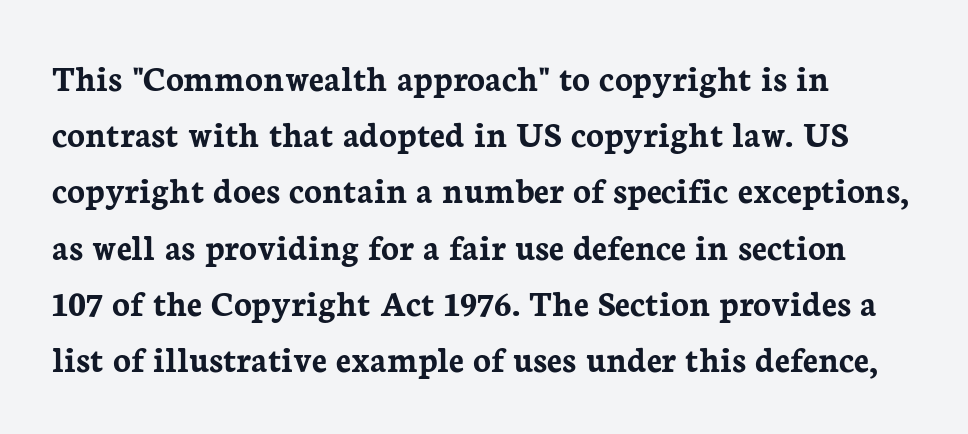
The image shows 37 px semibold serif type, upright; set normal line spacing (1.52x), normal letter spacing, not underlined; low stroke contrast and a medium x-height.
